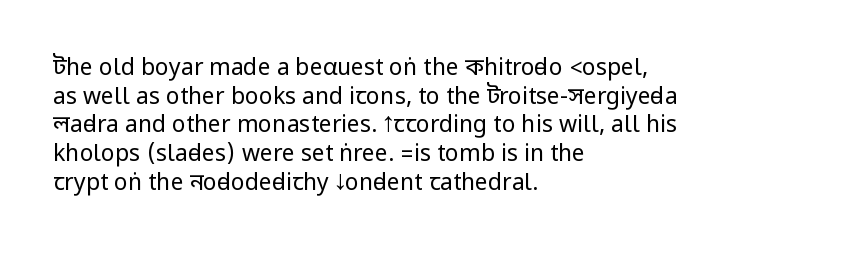
The lines sit at an ordinary, default distance from one another. The text block is weighted toward the left margin, trailing off unevenly rightward. Tracking value appears to be zero — textbook default spacing. Has an underline been added? It has not. Stroke mass is kept to a normal reading level or below.
